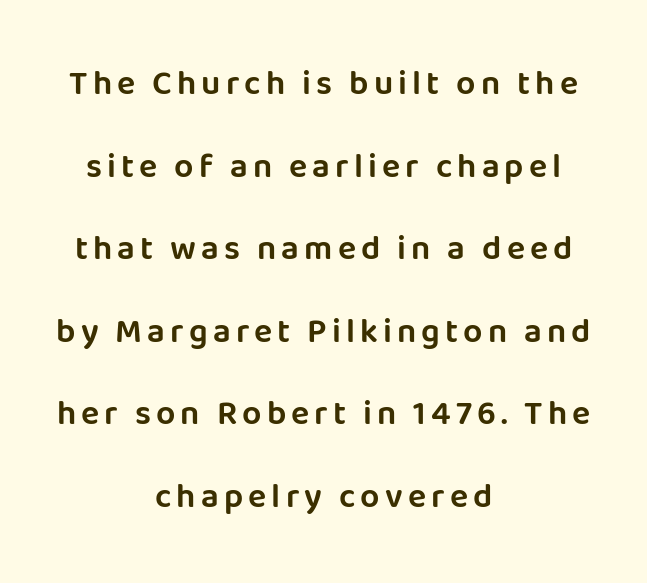
Serif or sans? Sans — the stroke terminals are bare. Each letter keeps its own natural width here, so spacing adapts to shape. How would I describe the line gaps? Wide and relaxed. The passage shown is not underscored anywhere.
